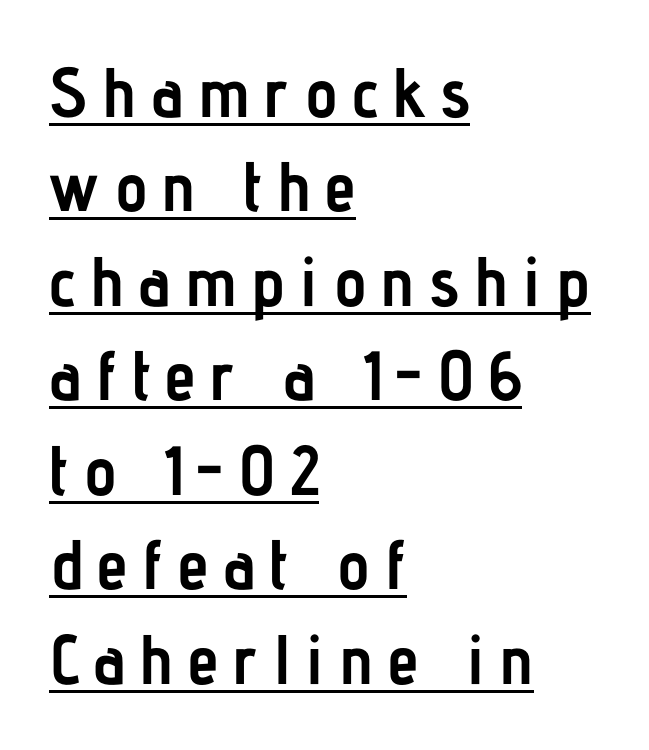
The image shows 70 px semibold, condensed sans-serif type, upright; set left-aligned, normal line spacing (1.35x), unusually wide letter spacing (+0.2 em), underlined; low stroke contrast and a medium x-height.
